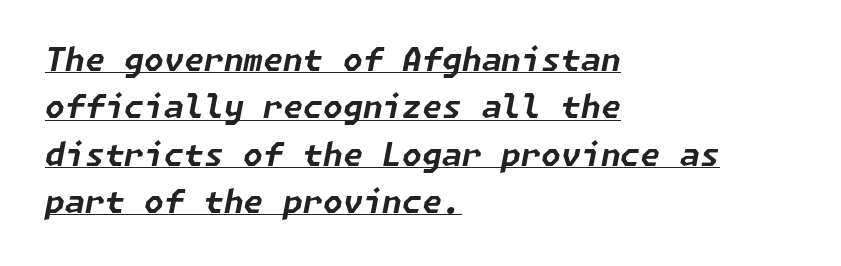
The image shows 32 px bold type, italic (leaning right); set left-aligned, normal line spacing (1.48x), normal letter spacing, underlined; low stroke contrast and a medium x-height.
